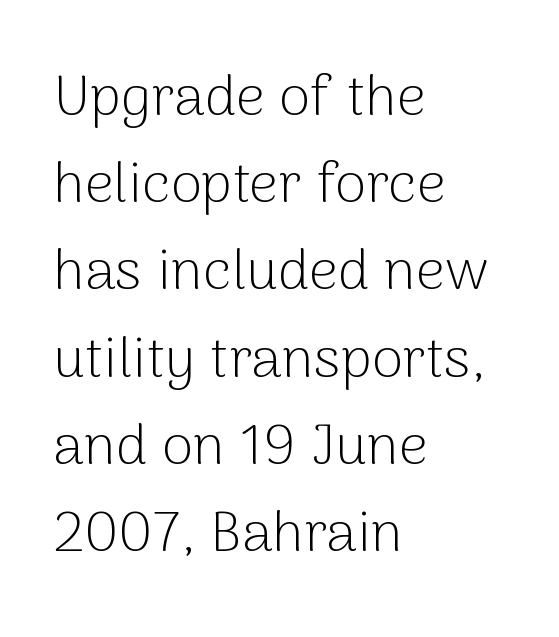
The line-height multiplier appears to be the usual default. Posture: straight, roman, zero tilt. A typesetter would call this proportional, since set widths differ per character. The rendering anchors every line to the left-hand side. Caption: face not bold, strokes unweighted. Underline: absent.
